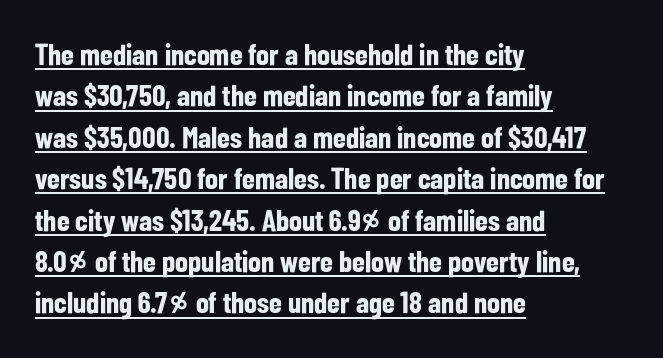
{"serif": "no", "italic": "no", "bold": "yes", "weight": "bold", "width": "condensed", "stroke_contrast": "low", "x_height": "medium", "monospaced": "no", "underline": "yes", "align": "left", "line_spacing": "normal", "line_spacing_ratio": 1.38, "letter_spacing": "normal", "letter_spacing_em": 0.0, "glyph_px": 30}
